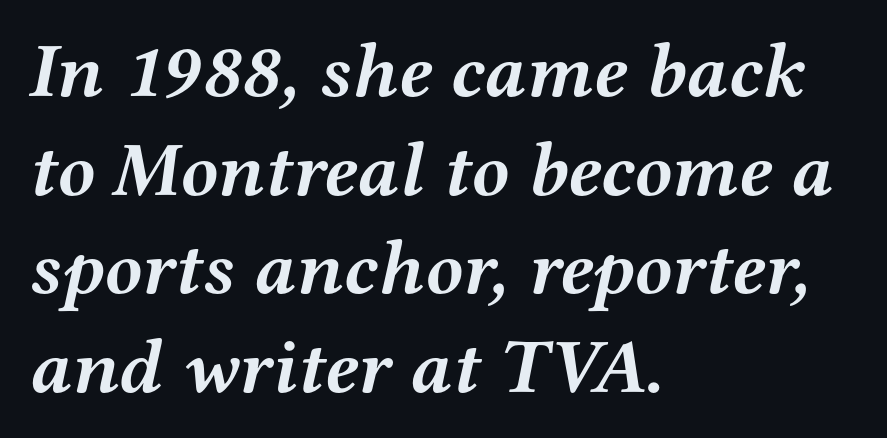
{"serif": "yes", "italic": "yes", "lean": "right", "slant_degrees": 12, "bold": "yes", "weight": "semibold", "width": "wide", "stroke_contrast": "medium", "x_height": "medium", "monospaced": "no", "underline": "no", "align": "left", "line_spacing": "normal", "line_spacing_ratio": 1.28, "letter_spacing": "normal", "letter_spacing_em": 0.0, "glyph_px": 77}
